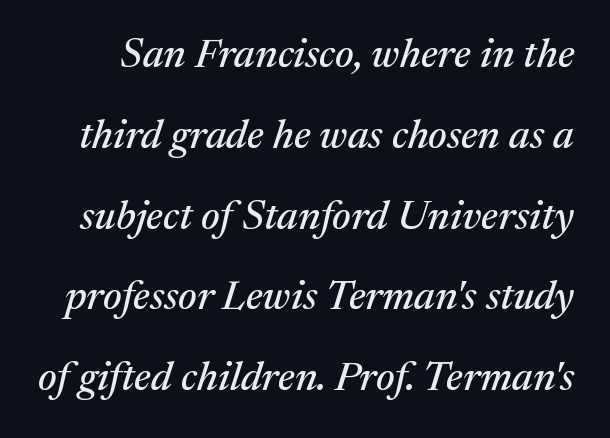
{"serif": "yes", "italic": "yes", "lean": "right", "slant_degrees": 17, "width": "normal", "stroke_contrast": "medium", "x_height": "medium", "monospaced": "no", "underline": "no", "line_spacing": "loose", "line_spacing_ratio": 1.97, "letter_spacing": "normal", "letter_spacing_em": 0.0, "glyph_px": 41}
